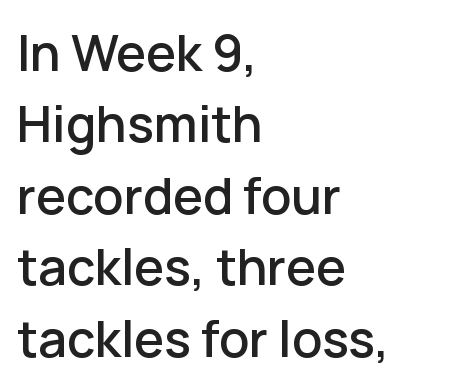
This is sans-serif lettering, the kind often seen on screens and signage. A student would call this left alignment; a typographer would say flush left, rag right. Between one letter and the next there's only the usual sliver of space. The letters advance in unequal steps, a hallmark of proportional type.
